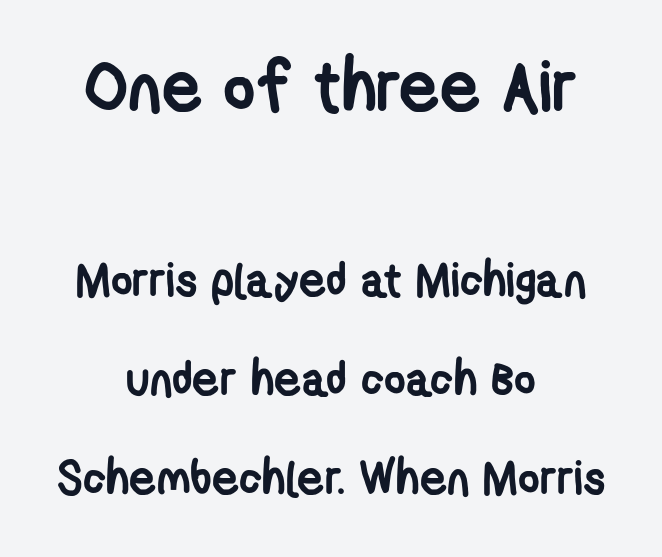
Note the varied advance widths — an 'i' is clearly narrower than an 'm'. What stands out about the letter spacing? Nothing — it is the standard amount. Does the copy run flush right? No — it is centered line by line. Notice how thick the strokes are: this is what a full bold looks like. Observe the absence of serifs on each vertical stroke in this sample.
